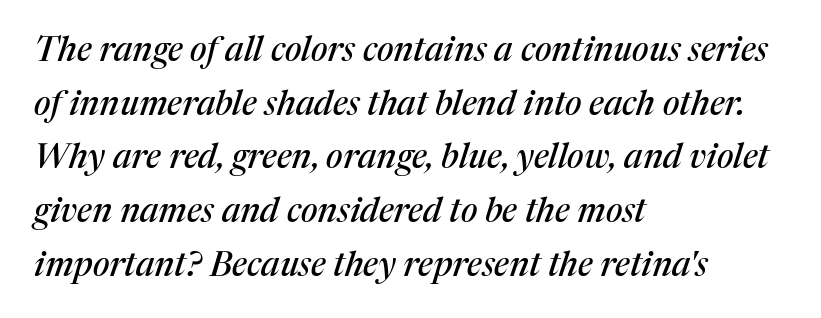
Q: Is the text italic (slanted)? A: Yes, it leans right by about 17 degrees.
Q: Is the typeface a serif or a sans-serif typeface? A: Serif.
Q: Is the text underlined? A: No.
Q: How is the paragraph aligned? A: Left-aligned.
Q: Is the spacing between letters normal or unusually wide? A: Normal.
Q: Is the spacing between lines tight, normal or loose? A: Normal.
Q: Width (condensed, normal, or wide)? A: Normal.
Q: Stroke contrast? A: Medium.
Q: x-height? A: Medium.
Q: Monospaced? A: No.
